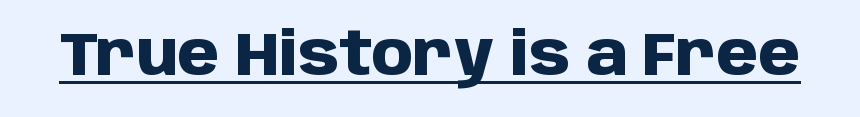
The image shows 60 px heavy sans-serif type, upright; set normal letter spacing, underlined; low stroke contrast and a large x-height.
